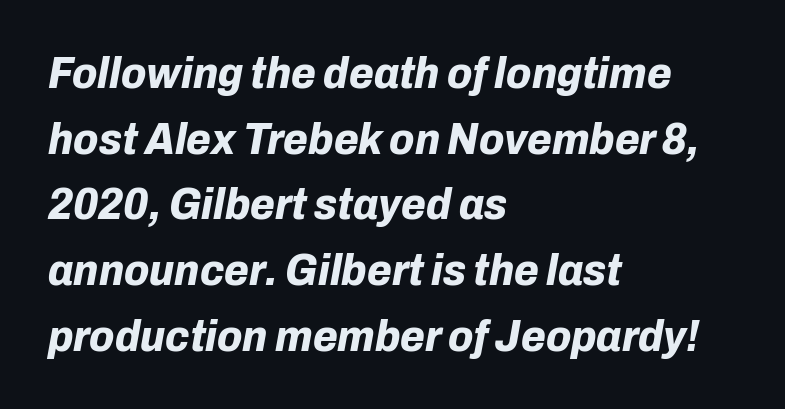
Q: Is the text bold? A: Yes.
Q: Is the text italic (slanted)? A: Yes, it leans right by about 10 degrees.
Q: Is the text underlined? A: No.
Q: How is the paragraph aligned? A: Left-aligned.
Q: Is the spacing between letters normal or unusually wide? A: Normal.
Q: Is the spacing between lines tight, normal or loose? A: Normal.
Q: Width (condensed, normal, or wide)? A: Normal.
Q: Stroke contrast? A: Low.
Q: x-height? A: Medium.
Q: Monospaced? A: No.
